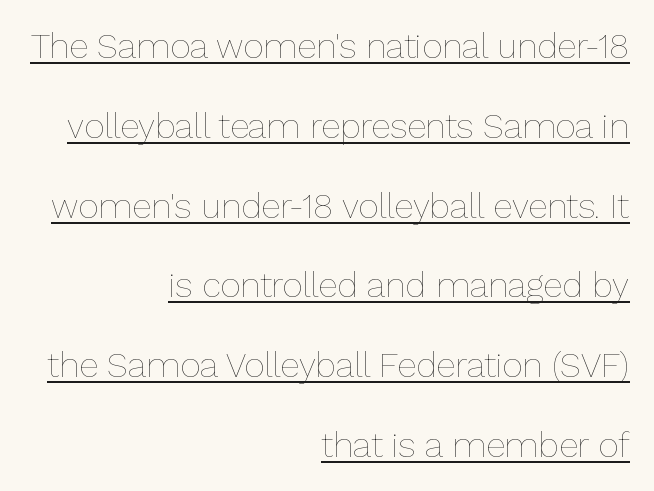
Q: Is the text bold? A: No.
Q: Is the text italic (slanted)? A: No, it is upright.
Q: Is the text underlined? A: Yes.
Q: How is the paragraph aligned? A: Right-aligned.
Q: Is the spacing between letters normal or unusually wide? A: Normal.
Q: Is the spacing between lines tight, normal or loose? A: Loose.
Q: Width (condensed, normal, or wide)? A: Normal.
Q: Stroke contrast? A: Low.
Q: x-height? A: Medium.
Q: Monospaced? A: No.
